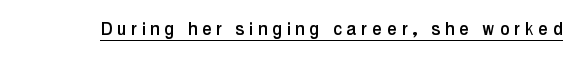
The image shows 21 px text type, upright; set unusually wide letter spacing (+0.27 em), underlined.
